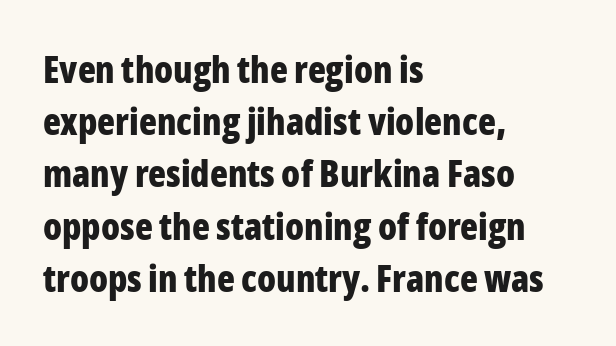
The image shows 37 px bold, condensed sans-serif type, upright; set left-aligned, normal line spacing (1.41x), normal letter spacing, not underlined; low stroke contrast and a medium x-height.
